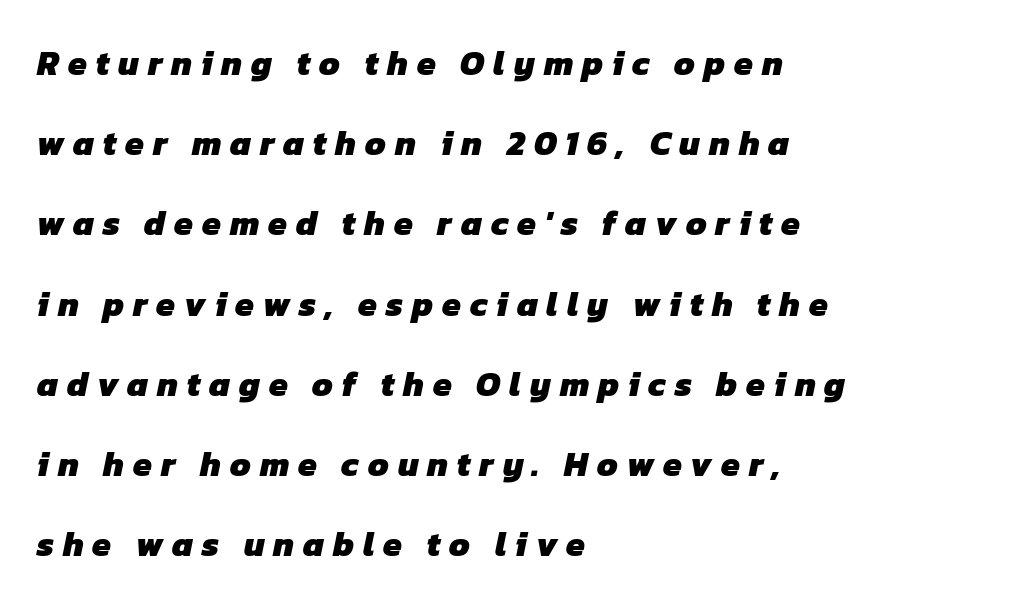
{"serif": "no", "bold": "yes", "weight": "heavy", "width": "normal", "stroke_contrast": "low", "x_height": "medium", "monospaced": "no", "underline": "no", "align": "left", "line_spacing": "loose", "line_spacing_ratio": 2.36, "letter_spacing": "wide", "letter_spacing_em": 0.26, "glyph_px": 34}
